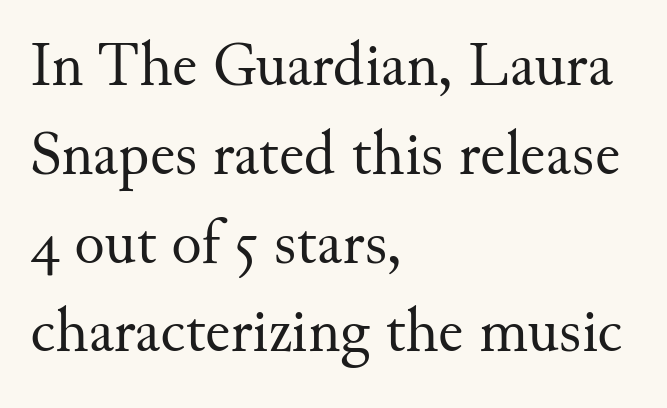
{"serif": "yes", "italic": "no", "bold": "no", "weight": "regular", "width": "normal", "stroke_contrast": "medium", "x_height": "small", "monospaced": "no", "underline": "no", "align": "left", "line_spacing": "normal", "line_spacing_ratio": 1.41, "letter_spacing": "normal", "letter_spacing_em": 0.0, "glyph_px": 63}
